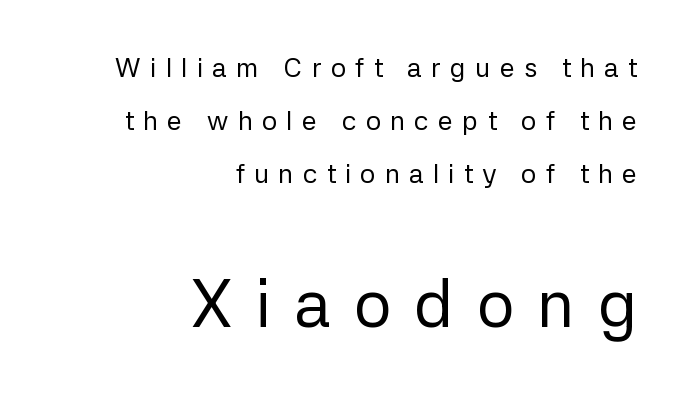
To sum up the face: it is a sans, with no serifs. The lines in this sample share a right terminus and differ only in where they begin. Characters follow at a spacing far wider than the type designer built in. The passage shown stacks its lines with a broad gap.
